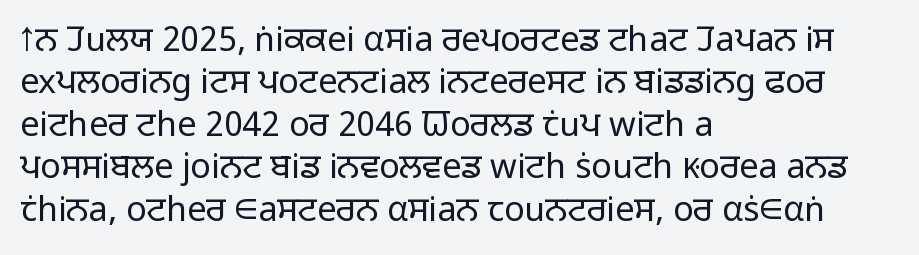
The image shows 34 px light sans-serif type, upright; set left-aligned, normal line spacing (1.25x), normal letter spacing, not underlined; low stroke contrast and a medium x-height.
